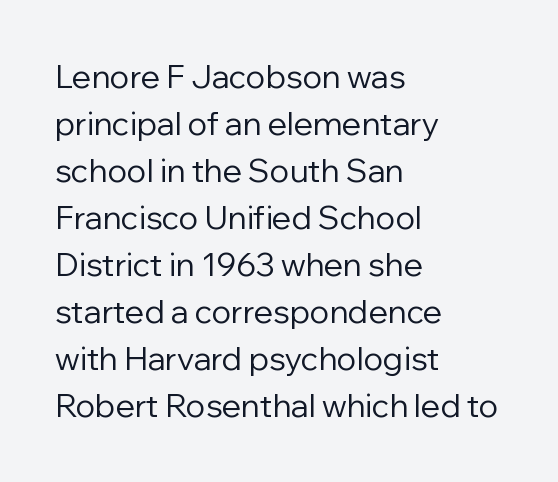
The image shows 32 px regular-weight sans-serif type, upright; set left-aligned, normal line spacing (1.47x), normal letter spacing, not underlined; low stroke contrast and a medium x-height.
